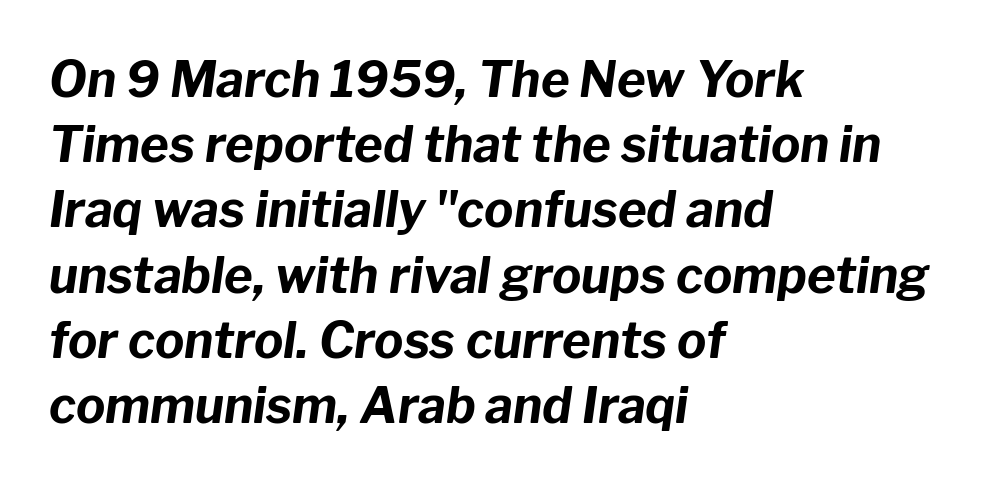
Q: Is the text bold? A: Yes.
Q: Is the text italic (slanted)? A: Yes, it leans right by about 8 degrees.
Q: Is the text underlined? A: No.
Q: How is the paragraph aligned? A: Left-aligned.
Q: Is the spacing between letters normal or unusually wide? A: Normal.
Q: Is the spacing between lines tight, normal or loose? A: Normal.
Q: Width (condensed, normal, or wide)? A: Normal.
Q: Stroke contrast? A: Low.
Q: x-height? A: Medium.
Q: Monospaced? A: No.
